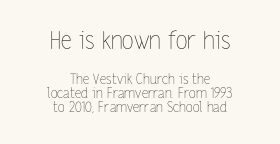
Line starts and ends both wander, symmetrically. Underlining? Definitely not there. What's the leading like? Squeezed, with rows nearly overlapping. The letterforms sit shoulder to shoulder at normal distance.
